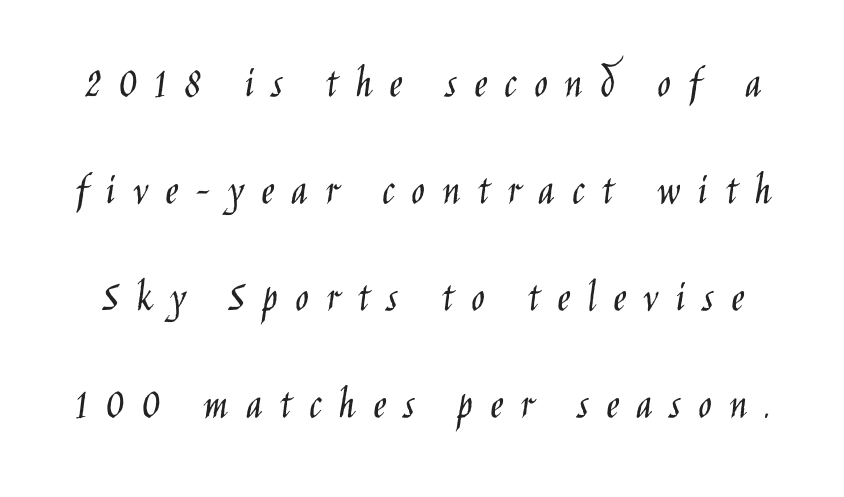
Here the glyphs are tracked loosely, breaking word shapes into spaced letters. The passage shown is not underscored anywhere. The letters carry no serifs — their stems end cleanly without finishing strokes. Stroke mass is kept to a normal reading level or below. These lines stand farther apart than default settings would place them.
